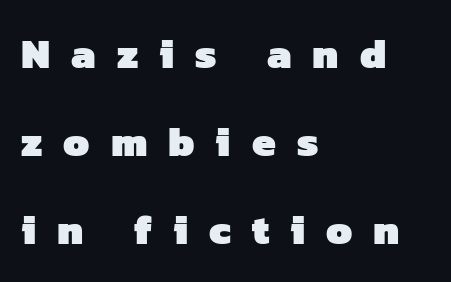
{"serif": "no", "bold": "yes", "weight": "heavy", "width": "normal", "stroke_contrast": "low", "x_height": "medium", "monospaced": "no", "underline": "no", "align": "left", "line_spacing": "loose", "line_spacing_ratio": 2.09, "letter_spacing": "wide", "letter_spacing_em": 0.5, "glyph_px": 42}
